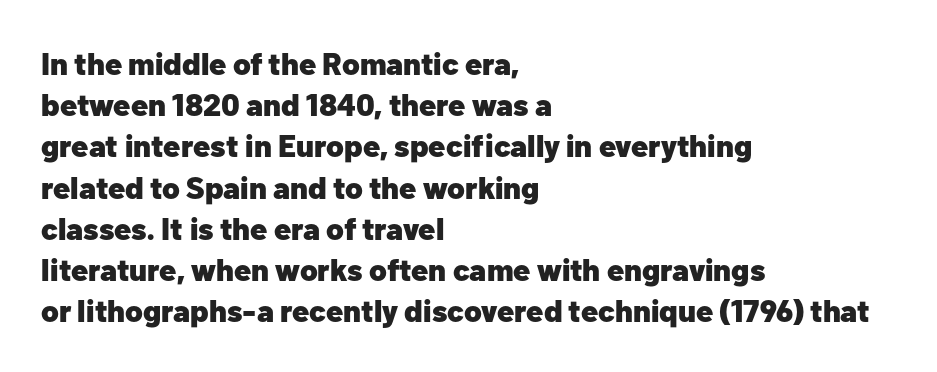
{"serif": "no", "italic": "no", "bold": "yes", "weight": "heavy", "width": "normal", "stroke_contrast": "low", "x_height": "medium", "monospaced": "no", "underline": "no", "align": "left", "line_spacing": "normal", "line_spacing_ratio": 1.33, "letter_spacing": "normal", "letter_spacing_em": 0.0, "glyph_px": 31}
